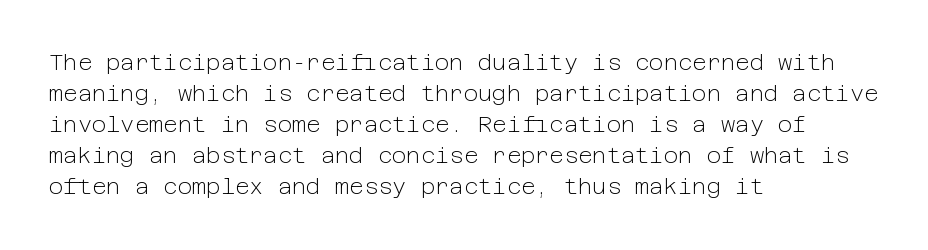
{"italic": "no", "bold": "no", "underline": "no", "align": "left", "line_spacing": "normal", "line_spacing_ratio": 1.41, "letter_spacing": "normal", "letter_spacing_em": 0.0, "glyph_px": 22}
